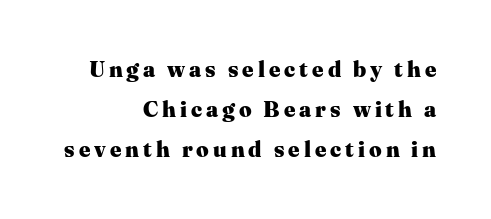
Q: Is the text bold? A: Yes.
Q: Is the text italic (slanted)? A: No, it is upright.
Q: Is the text underlined? A: No.
Q: How is the paragraph aligned? A: Right-aligned.
